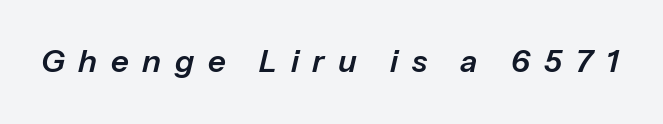
{"italic": "yes", "lean": "right", "slant_degrees": 13, "width": "normal", "stroke_contrast": "low", "x_height": "medium", "monospaced": "no", "underline": "no", "letter_spacing": "wide", "letter_spacing_em": 0.44, "glyph_px": 31}
